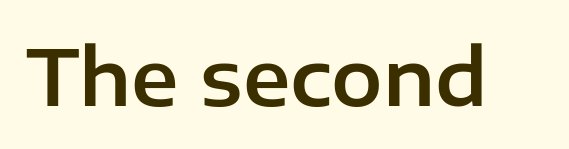
Q: Is the text italic (slanted)? A: No, it is upright.
Q: Is the typeface a serif or a sans-serif typeface? A: Sans-serif.
Q: Is the text underlined? A: No.
Q: Is the spacing between letters normal or unusually wide? A: Normal.
Q: Width (condensed, normal, or wide)? A: Normal.
Q: Stroke contrast? A: Low.
Q: x-height? A: Medium.
Q: Monospaced? A: No.
